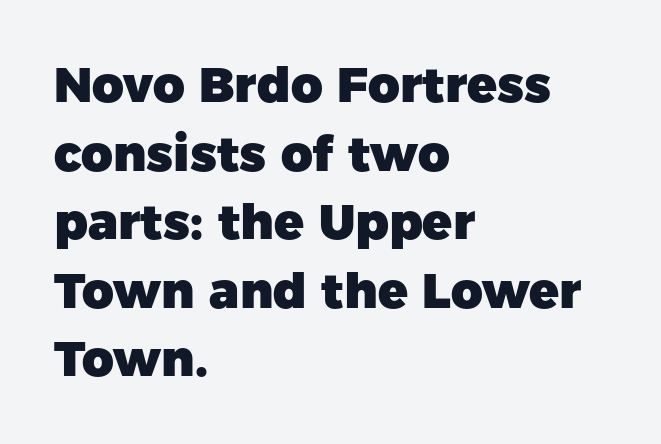
{"serif": "no", "italic": "no", "bold": "yes", "weight": "heavy", "width": "normal", "stroke_contrast": "low", "x_height": "medium", "monospaced": "no", "underline": "no", "align": "left", "line_spacing": "normal", "line_spacing_ratio": 1.4, "letter_spacing": "normal", "letter_spacing_em": 0.0, "glyph_px": 49}
